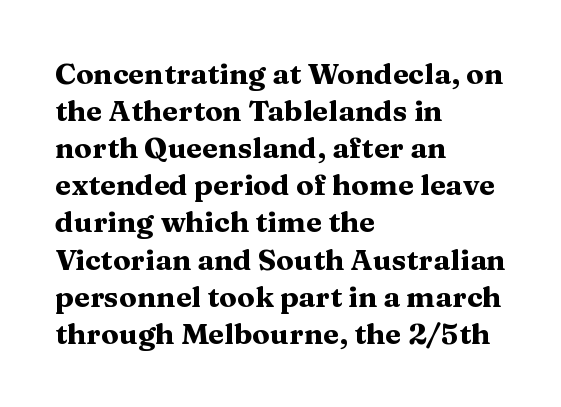
Regular leading. The tracking reads as untouched default to a designer's eye. Type style note: has serifs. On the weight axis this lands at bold, roughly 700.
